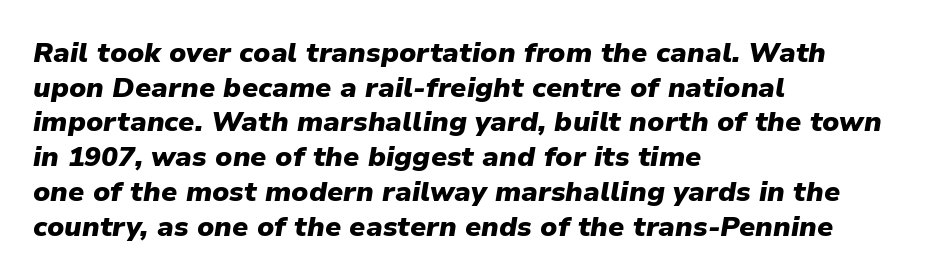
Q: Is the text bold? A: Yes.
Q: Is the text italic (slanted)? A: Yes, it leans right by about 9 degrees.
Q: Is the text underlined? A: No.
Q: How is the paragraph aligned? A: Left-aligned.
Q: Is the spacing between letters normal or unusually wide? A: Normal.
Q: Width (condensed, normal, or wide)? A: Normal.
Q: Stroke contrast? A: Low.
Q: x-height? A: Medium.
Q: Monospaced? A: No.
